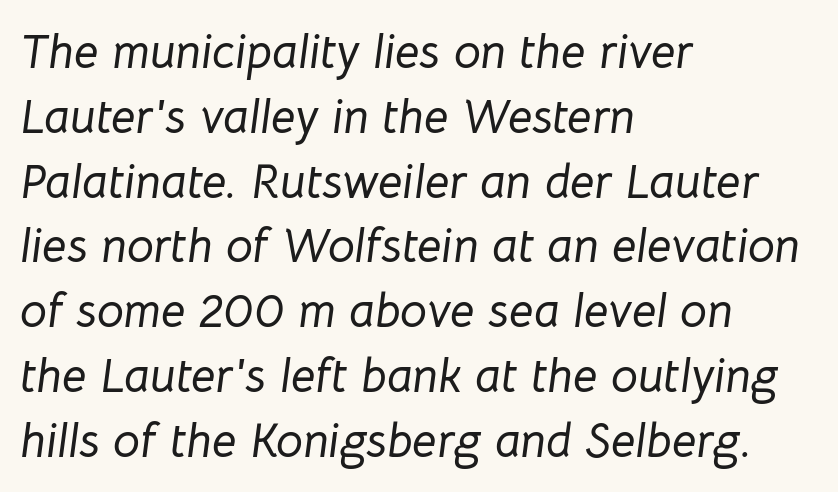
Unmarked baselines from the first word to the last. This block has exactly the height ordinary leading produces. Students, note that the glyphs here touch the page at normal intervals. This sample has the flowing, uneven cadence of proportional lettering. Characters are canted at an angle relative to the baseline's perpendicular. The lines in this sample share a left origin and differ only in where they stop.
